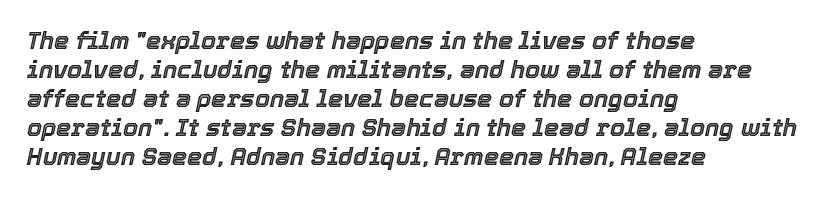
{"italic": "yes", "lean": "right", "slant_degrees": 12, "underline": "no", "align": "left", "line_spacing_ratio": 1.21, "letter_spacing": "normal", "letter_spacing_em": 0.0, "glyph_px": 24}
